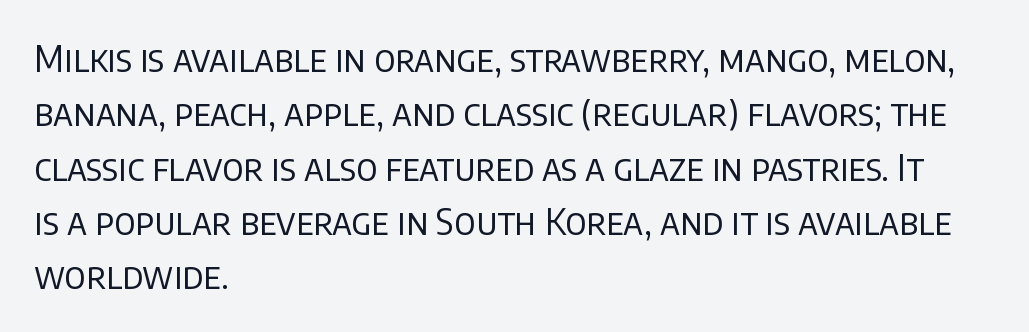
The image shows 36 px regular-weight sans-serif type, upright; set left-aligned, normal line spacing (1.51x), normal letter spacing, not underlined; low stroke contrast and a large x-height.
